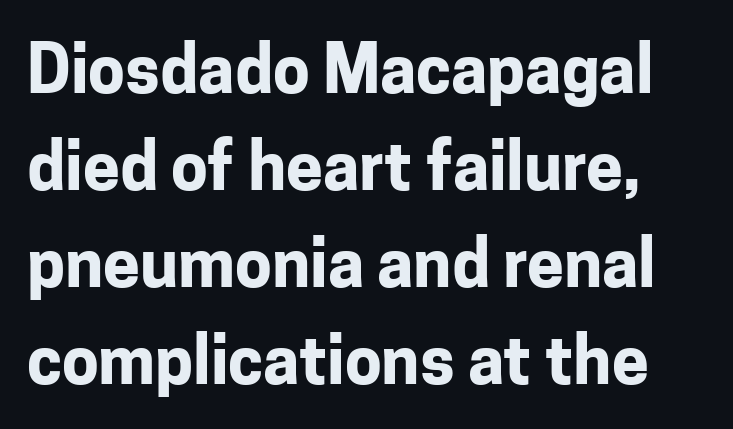
Q: Is the text bold? A: Yes.
Q: Is the text italic (slanted)? A: No, it is upright.
Q: Is the typeface a serif or a sans-serif typeface? A: Sans-serif.
Q: Is the text underlined? A: No.
Q: Is the spacing between letters normal or unusually wide? A: Normal.
Q: Is the spacing between lines tight, normal or loose? A: Normal.
Q: Width (condensed, normal, or wide)? A: Normal.
Q: Stroke contrast? A: Low.
Q: x-height? A: Medium.
Q: Monospaced? A: No.
